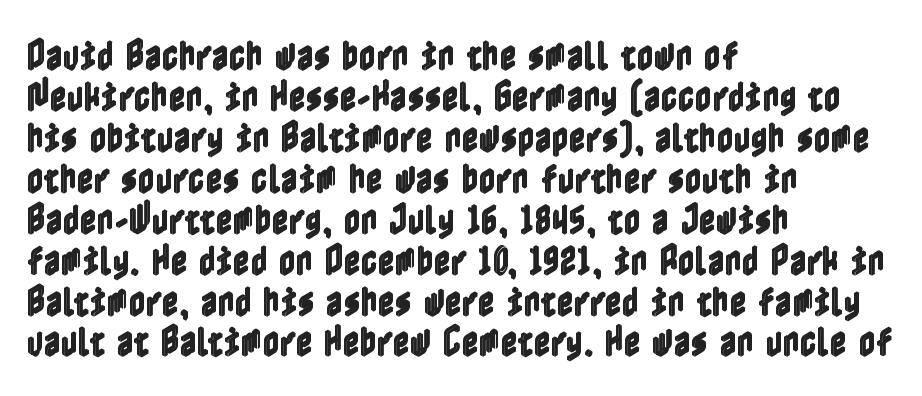
The image shows 33 px condensed type, upright; set left-aligned, line spacing 1.24x, normal letter spacing, not underlined; a medium x-height.
